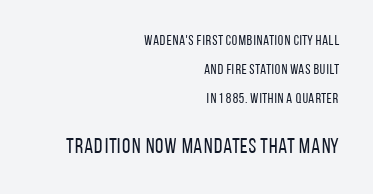
{"italic": "no", "bold": "no", "underline": "no", "align": "right", "line_spacing": "loose", "line_spacing_ratio": 2.06, "letter_spacing": "normal", "letter_spacing_em": 0.0, "larger_block": "second", "size_ratio": 1.5, "glyph_px": 21}
